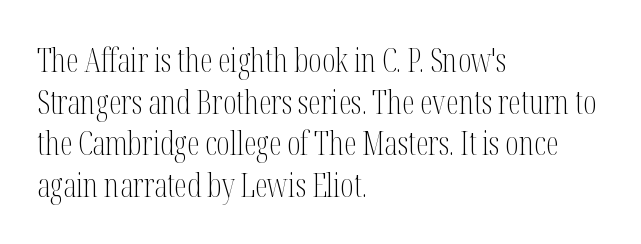
The font's upright variant was chosen for this text. Looks like regular typesetting: each glyph gets only the width it needs. Anything drawn beneath the words? Only blank space. Casual observation: everything's shoved over to the left. Weight: in the light-to-regular range.
